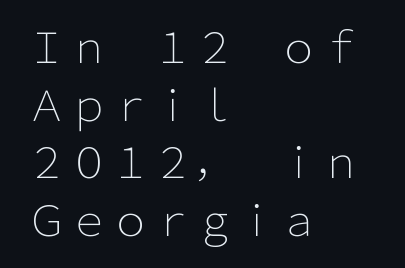
The image shows 42 px light sans-serif type, upright; set left-aligned, normal line spacing (1.37x), normal letter spacing, not underlined; low stroke contrast and a medium x-height.
